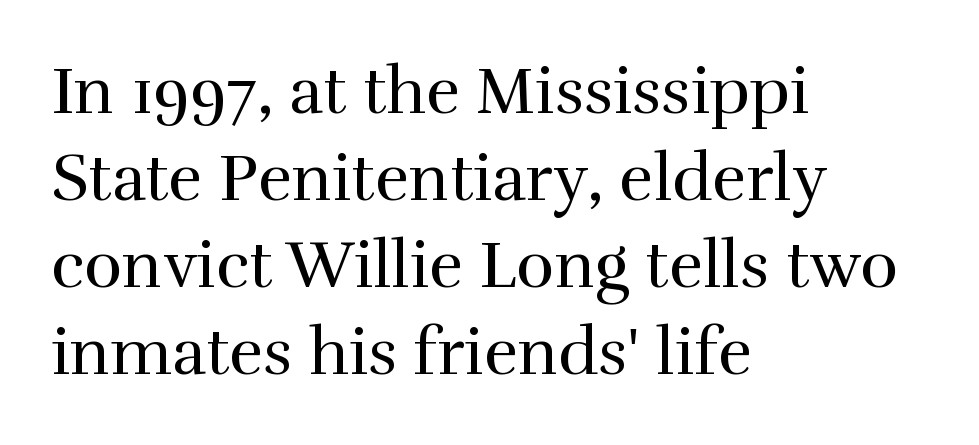
{"serif": "yes", "italic": "no", "bold": "no", "weight": "regular", "width": "normal", "stroke_contrast": "high", "x_height": "medium", "monospaced": "no", "underline": "no", "align": "left", "line_spacing": "normal", "line_spacing_ratio": 1.34, "letter_spacing": "normal", "letter_spacing_em": 0.0, "glyph_px": 65}
